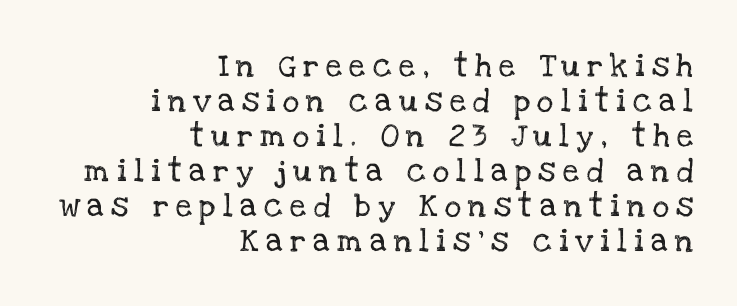
The ragged edge is on the left, which tells us the setting is flush right. A typesetter would call this heavily tracked-out type. The zone under the glyphs is completely vacant. Line spacing here is normal. A roman cut, with each character standing at attention.
